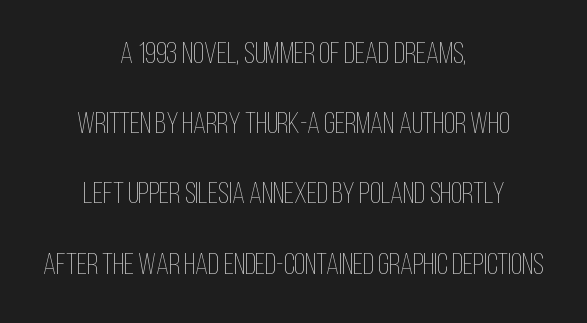
Lines of text with bare space underneath. You could not count columns in this text — the font is proportionally spaced. The specimen reads as upright at a glance. Line spacing here is loose. Does extra space separate the letters? No, they use regular spacing. The setting favours the middle, as headings and verse often do.
